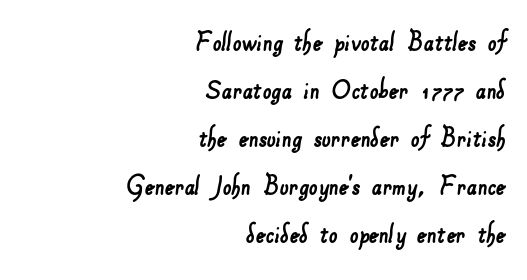
Here the designer chose a conventional face with non-uniform glyph widths. Note: no serifs on the glyphs. The zone under the glyphs is completely vacant. Caption: multi-line text, flush right, ragged left. Is there much room between lines? A standard amount, neither cramped nor airy.
